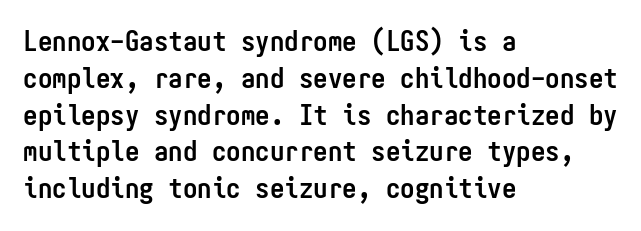
The image shows 29 px semibold, condensed sans-serif type, upright, monospaced; set left-aligned, normal line spacing (1.27x), normal letter spacing, not underlined; low stroke contrast and a medium x-height.
